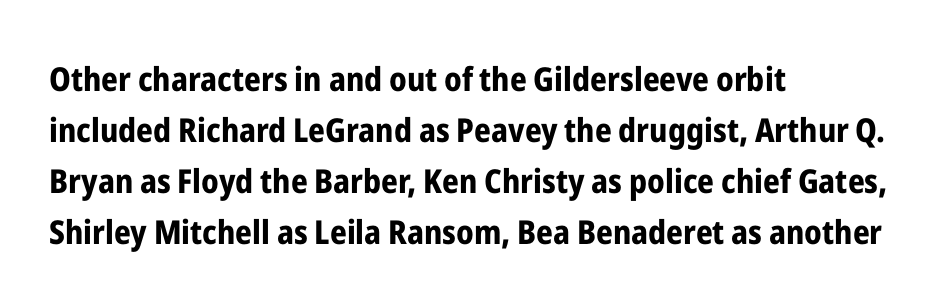
This sample has the flowing, uneven cadence of proportional lettering. Caption: multi-line text, flush left, ragged right. The typesetting leans heavy: a genuine bold. Type style note: lacks serifs. The face used here is rendered with its standard letterfit.
